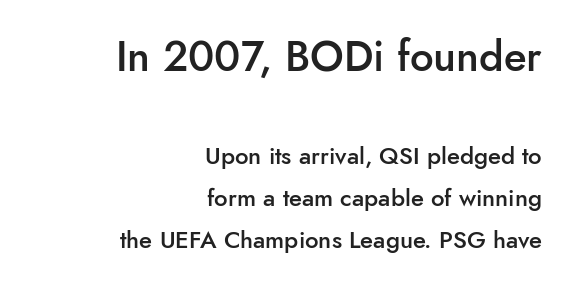
The image shows 42 px semibold sans-serif type, upright; set right-aligned, line spacing 1.75x, normal letter spacing, not underlined; the first (top) block is 1.75x larger; low stroke contrast and a small x-height.
